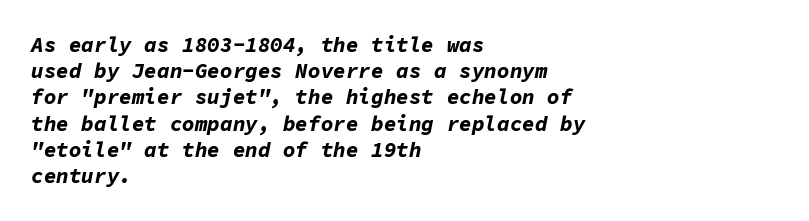
{"italic": "yes", "lean": "right", "slant_degrees": 11, "bold": "yes", "underline": "no", "align": "left", "line_spacing": "normal", "line_spacing_ratio": 1.25, "letter_spacing": "normal", "letter_spacing_em": 0.0, "glyph_px": 21}
